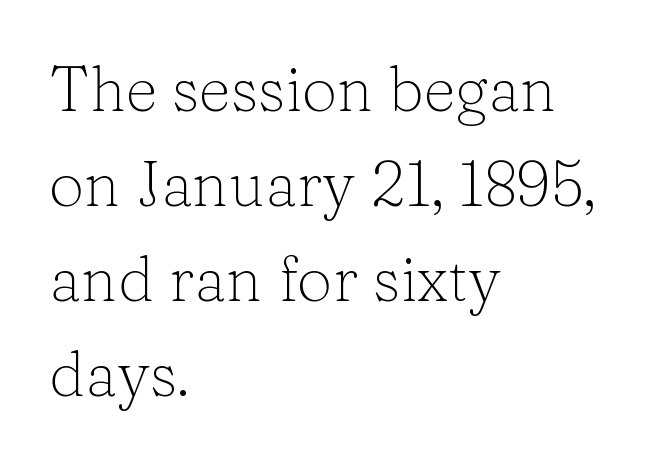
Is there any slant? The stems are plumb. Between one letter and the next there's only the usual sliver of space. Heaviness? Minimal to ordinary, like unemphasized prose. Lines of text with bare space underneath.
